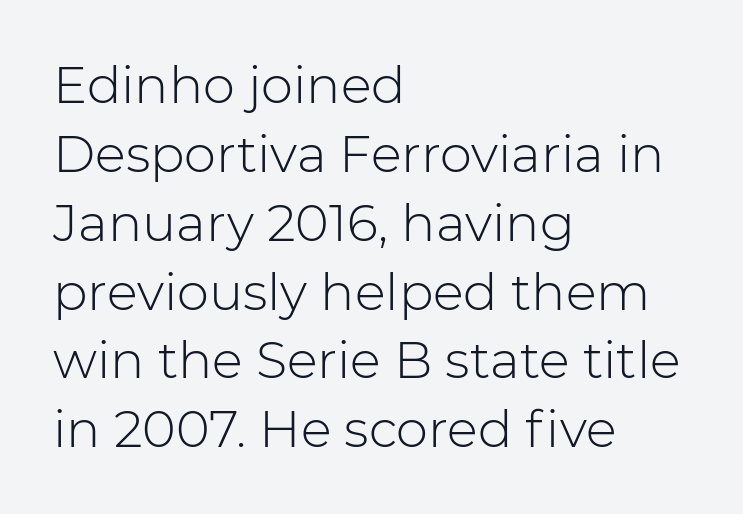
{"serif": "no", "italic": "no", "bold": "no", "weight": "light", "width": "normal", "stroke_contrast": "low", "x_height": "medium", "monospaced": "no", "underline": "no", "align": "left", "line_spacing": "normal", "line_spacing_ratio": 1.35, "letter_spacing": "normal", "letter_spacing_em": 0.0, "glyph_px": 51}
